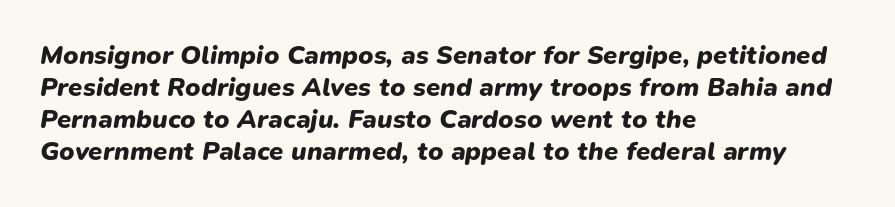
Q: Is the text bold? A: Yes.
Q: Is the text italic (slanted)? A: Yes, it leans right by about 9 degrees.
Q: Is the text underlined? A: No.
Q: How is the paragraph aligned? A: Left-aligned.
Q: Is the spacing between letters normal or unusually wide? A: Normal.
